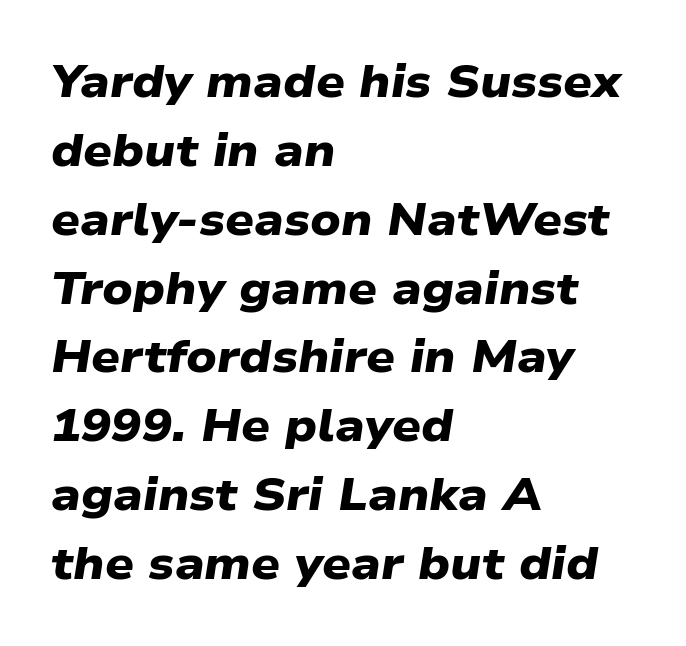
The image shows 45 px heavy, wide sans-serif type; set left-aligned, normal line spacing (1.53x), normal letter spacing, not underlined; low stroke contrast and a medium x-height.
